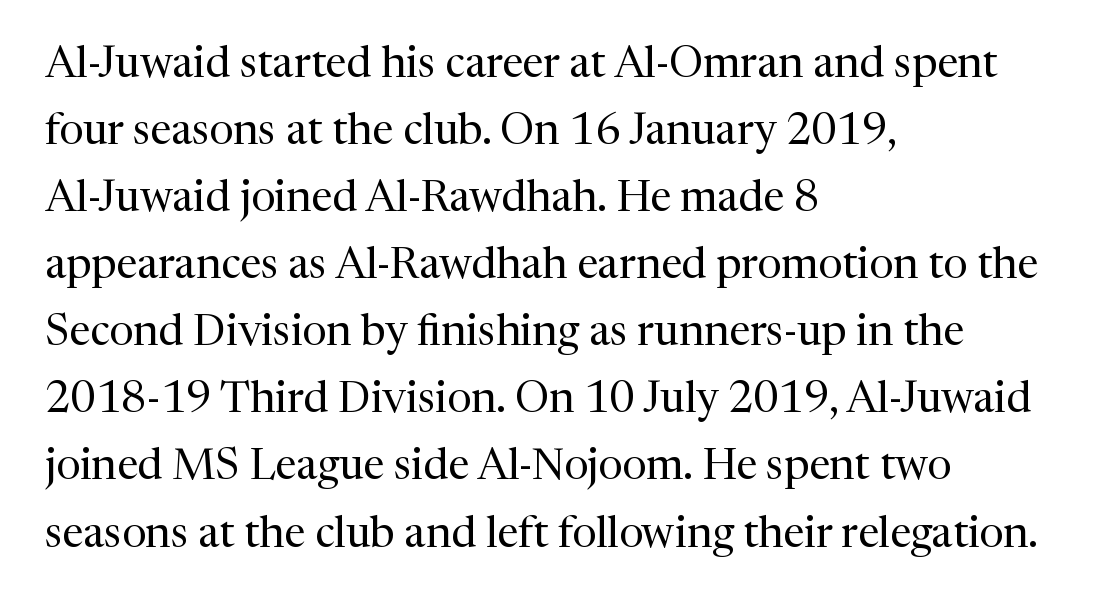
The image shows 43 px regular-weight serif type, upright; set left-aligned, normal line spacing (1.56x), normal letter spacing, not underlined; medium stroke contrast and a medium x-height.
